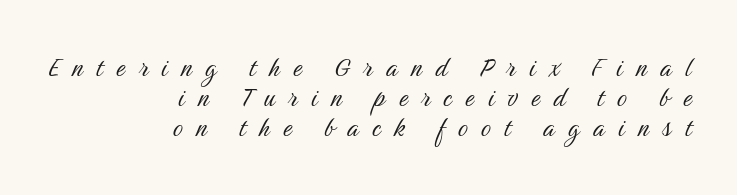
Summary of vertical rhythm: compact, with narrow interline spacing. The letters advance in unequal steps, a hallmark of proportional type. This rendering uses right alignment, leaving the left contour irregular. The weight tops out at a normal text grade.
